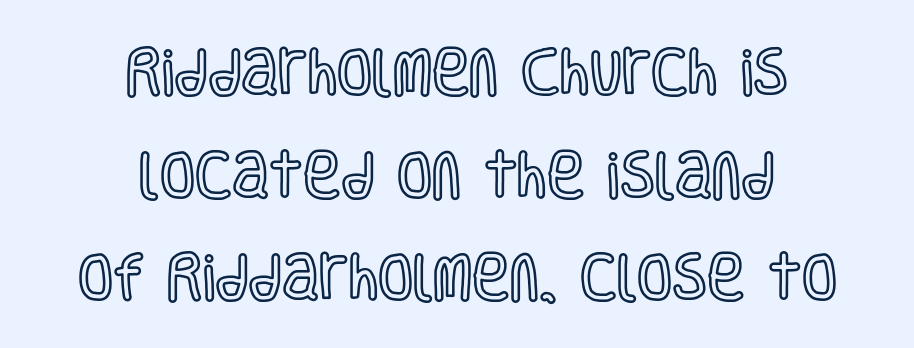
The image shows 51 px condensed type, upright; set centered, loose line spacing (2.01x), normal letter spacing, not underlined; a large x-height.
